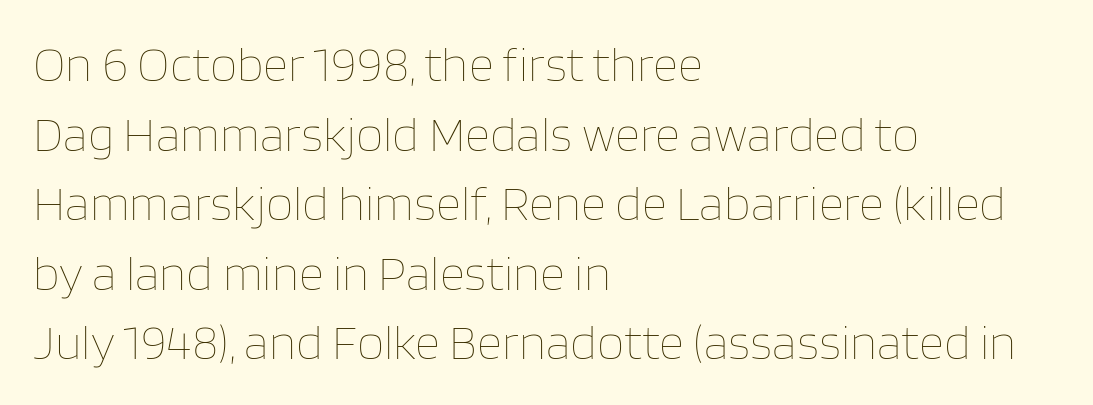
The image shows 49 px thin type, upright; set left-aligned, normal line spacing (1.42x), normal letter spacing, not underlined; low stroke contrast and a large x-height.
